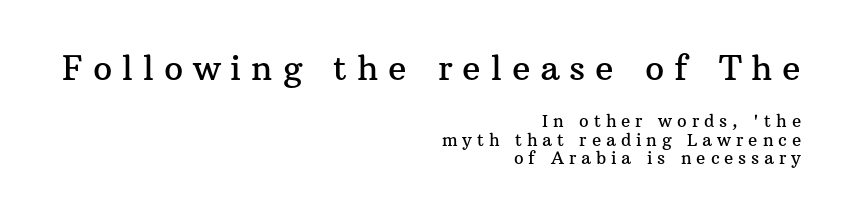
{"serif": "yes", "italic": "no", "width": "normal", "stroke_contrast": "medium", "x_height": "medium", "monospaced": "no", "underline": "no", "align": "right", "line_spacing": "tight", "line_spacing_ratio": 1.09, "letter_spacing": "wide", "letter_spacing_em": 0.29, "larger_block": "first", "size_ratio": 2.0, "glyph_px": 34}
